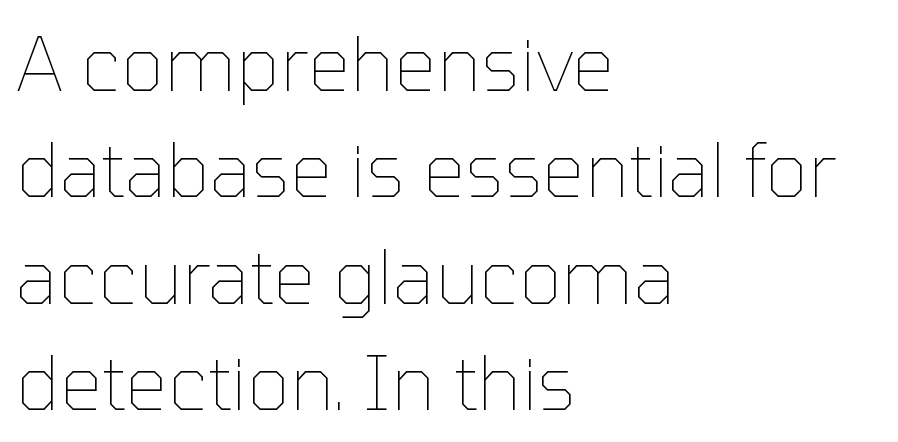
The image shows 75 px thin type, upright; set left-aligned, normal line spacing (1.42x), normal letter spacing, not underlined; low stroke contrast and a medium x-height.
